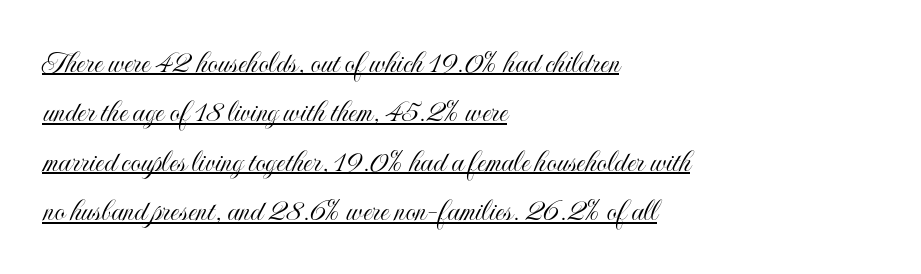
These lines stack with their left ends in a neat column. Underline: present. Quick note: interline space is typical. This sample uses plain, unmodified letter spacing.
